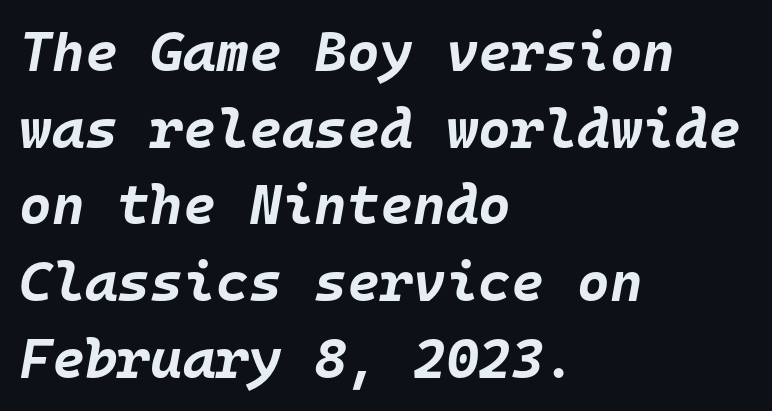
The foot of each line stays bare and open. The lines sit at an ordinary, default distance from one another. The letterforms sit shoulder to shoulder at normal distance. Heavy-handed strokes throughout: this text is bold.
